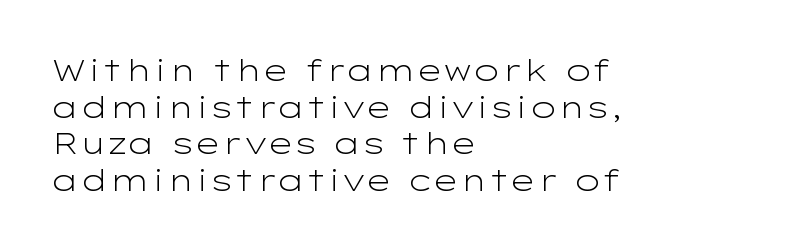
{"serif": "no", "italic": "no", "bold": "no", "weight": "light", "width": "wide", "stroke_contrast": "low", "x_height": "medium", "monospaced": "no", "underline": "no", "align": "left", "line_spacing_ratio": 1.22, "letter_spacing": "normal", "letter_spacing_em": 0.0, "glyph_px": 30}
